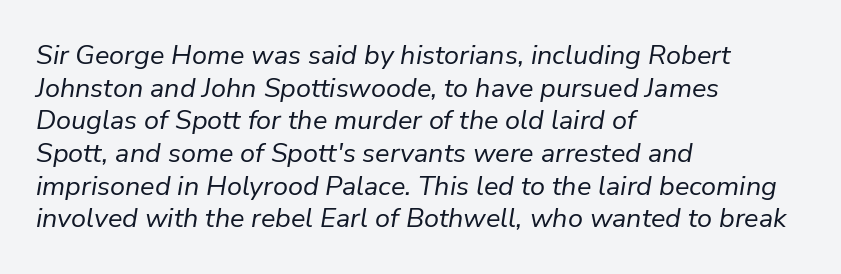
Honestly, there is no underline to notice here at all. When letters slant like this, we call the style italic. Heft: none added — not bold. Line starts are locked; line ends wander. There is no visible air inserted between adjacent glyphs.
